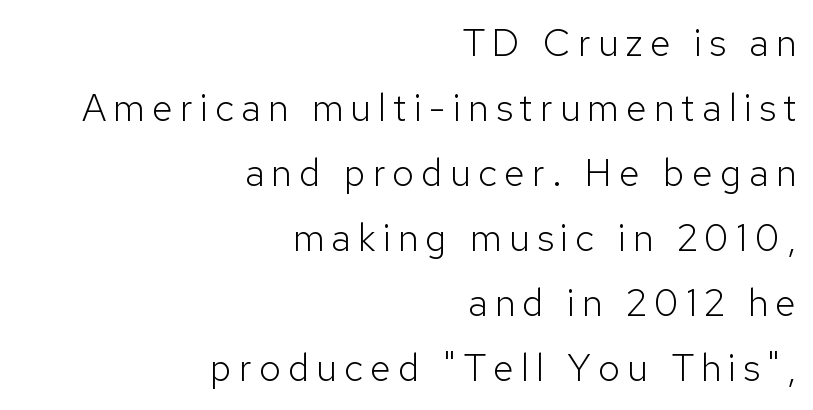
Q: Is the text bold? A: No.
Q: Is the text italic (slanted)? A: No, it is upright.
Q: Is the typeface a serif or a sans-serif typeface? A: Sans-serif.
Q: Is the text underlined? A: No.
Q: How is the paragraph aligned? A: Right-aligned.
Q: Width (condensed, normal, or wide)? A: Normal.
Q: Stroke contrast? A: Low.
Q: x-height? A: Medium.
Q: Monospaced? A: No.
